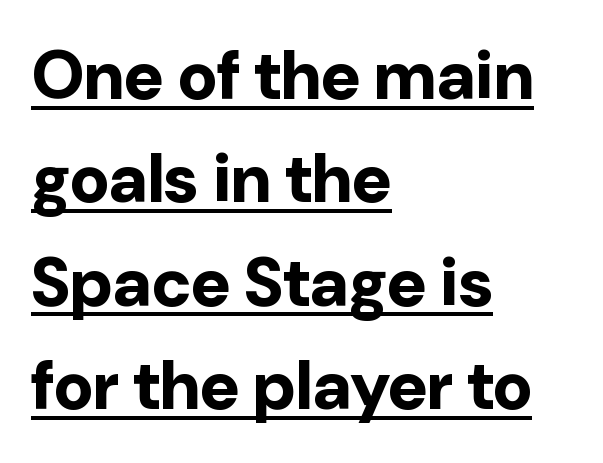
{"serif": "no", "italic": "no", "bold": "yes", "weight": "bold", "width": "normal", "stroke_contrast": "low", "x_height": "medium", "monospaced": "no", "underline": "yes", "align": "left", "line_spacing": "normal", "line_spacing_ratio": 1.52, "letter_spacing": "normal", "letter_spacing_em": 0.0, "glyph_px": 68}
